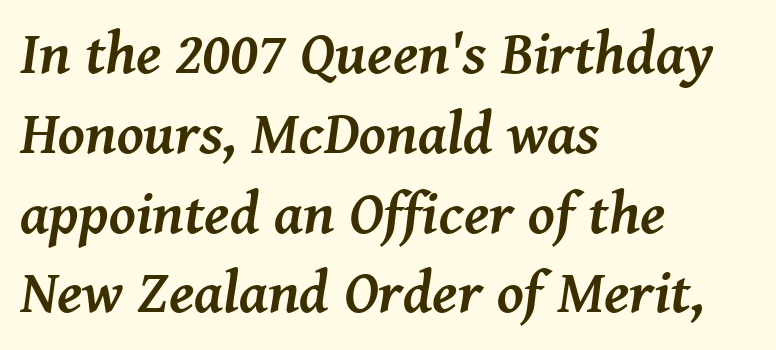
{"serif": "yes", "italic": "yes", "lean": "right", "slant_degrees": 8, "bold": "yes", "weight": "semibold", "width": "normal", "stroke_contrast": "medium", "x_height": "medium", "monospaced": "no", "underline": "no", "align": "left", "line_spacing": "normal", "line_spacing_ratio": 1.33, "letter_spacing": "normal", "letter_spacing_em": 0.0, "glyph_px": 60}
